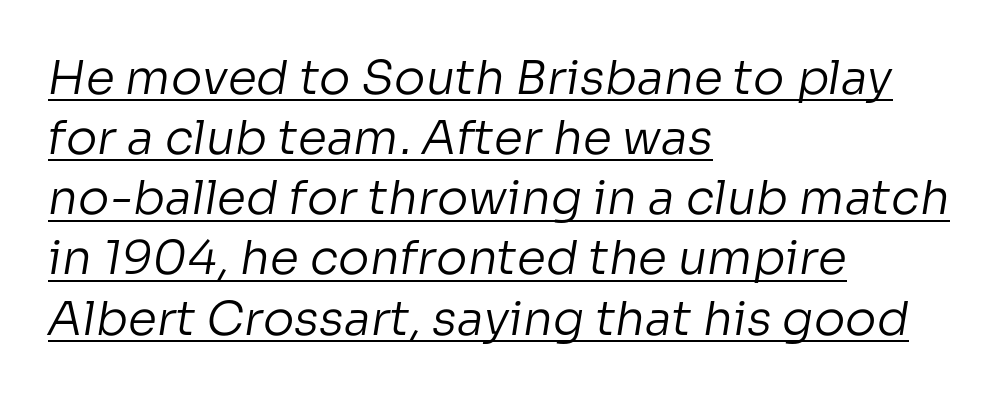
Q: Is the text bold? A: No.
Q: Is the typeface a serif or a sans-serif typeface? A: Sans-serif.
Q: Is the text underlined? A: Yes.
Q: How is the paragraph aligned? A: Left-aligned.
Q: Is the spacing between letters normal or unusually wide? A: Normal.
Q: Is the spacing between lines tight, normal or loose? A: Normal.
Q: Width (condensed, normal, or wide)? A: Normal.
Q: Stroke contrast? A: Low.
Q: x-height? A: Medium.
Q: Monospaced? A: No.
